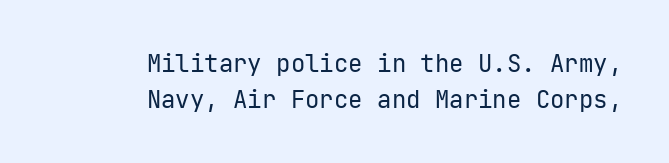
{"italic": "no", "bold": "no", "underline": "no", "align": "right", "line_spacing": "normal", "line_spacing_ratio": 1.49, "letter_spacing": "normal", "letter_spacing_em": 0.0, "glyph_px": 24}
